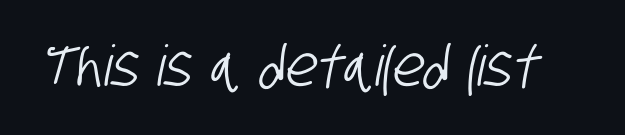
Letter spacing: default. Is this a sans? Yes — the strokes have no serifs. Descenders hang freely into open space. Proportional: the letters do not fall into vertical columns.
